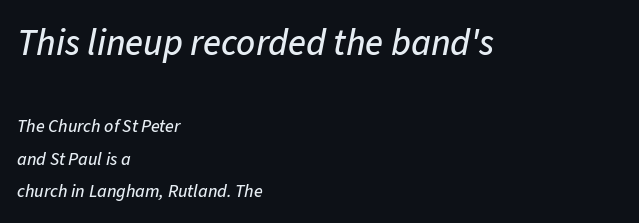
Q: Is the text italic (slanted)? A: Yes, it leans right by about 11 degrees.
Q: Is the text underlined? A: No.
Q: How is the paragraph aligned? A: Left-aligned.
Q: Is the spacing between letters normal or unusually wide? A: Normal.
Q: Which block of text is set in a larger size, the first (top) or the second (bottom)? A: The first (top) one.
Q: Width (condensed, normal, or wide)? A: Normal.
Q: Stroke contrast? A: Low.
Q: x-height? A: Medium.
Q: Monospaced? A: No.
